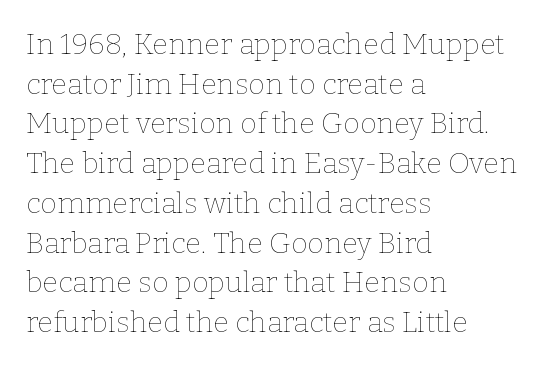
Is this a fixed-width face? No — the glyphs have proportional, varying widths. One glance says typical: line gaps are just what's usual. You can tell it's not italic because the verticals are truly vertical. The lines are quadded left.
